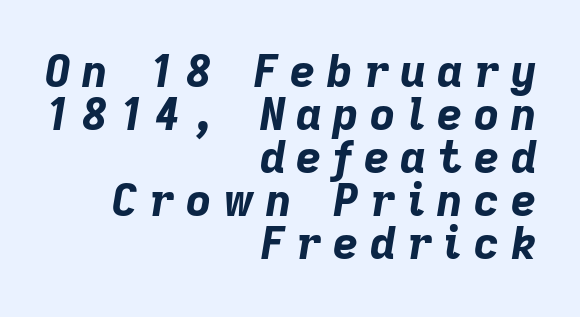
{"italic": "yes", "lean": "right", "slant_degrees": 9, "bold": "yes", "weight": "bold", "width": "normal", "stroke_contrast": "low", "x_height": "medium", "monospaced": "no", "underline": "no", "align": "right", "line_spacing": "tight", "line_spacing_ratio": 0.98, "letter_spacing": "wide", "letter_spacing_em": 0.26, "glyph_px": 44}
